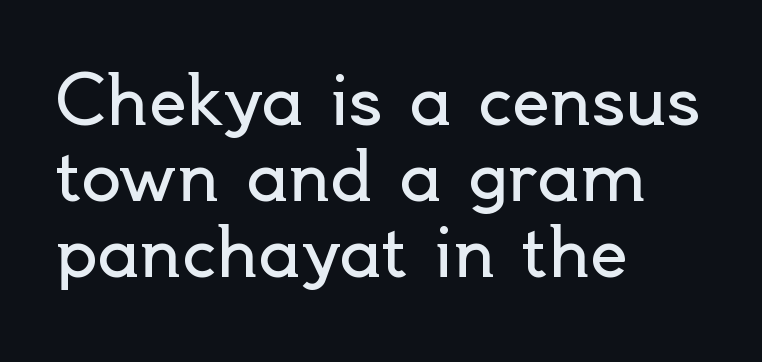
Varying glyph widths throughout — classic text-font behaviour. One glance says dense: line gaps are narrower than usual. Decoration check: the copy has no underline. The strokes are not fattened; the text isn't bold. The horizontal fit of the characters is conventional and even. Alignment: flush left.
